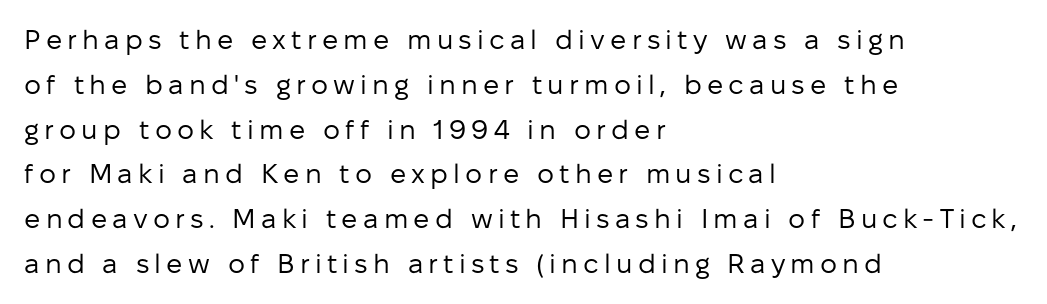
Stems here are at most as thick as an everyday book face. If you drew a line through each stem, it would be perfectly vertical. Compared with typical paragraphs, the rows here are spaced about the same. The typesetter chose a ragged-right arrangement here. The passage shown is not underscored anywhere.
